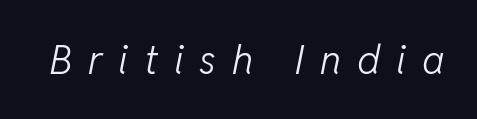
Spacing between characters has been opened up far beyond the box default. Is this a fixed-width face? No — the glyphs have proportional, varying widths. Has an underline been added? It has not. Heaviness? Minimal to ordinary, like unemphasized prose.
